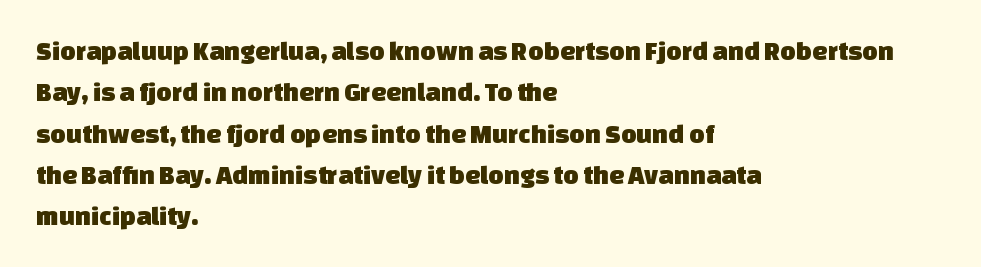
Q: Is the text underlined? A: No.
Q: How is the paragraph aligned? A: Left-aligned.
Q: Is the spacing between letters normal or unusually wide? A: Normal.
Q: Is the spacing between lines tight, normal or loose? A: Normal.
